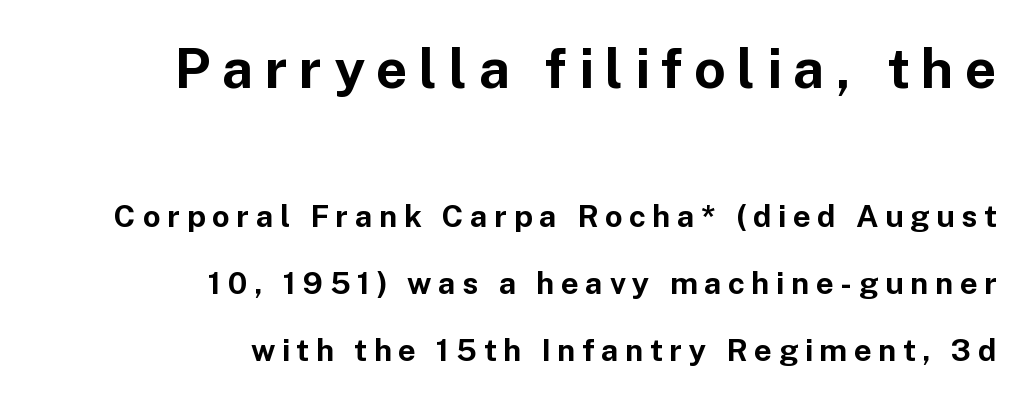
The image shows 55 px bold sans-serif type, upright; set right-aligned, loose line spacing (2.15x), unusually wide letter spacing (+0.21 em), not underlined; the first (top) block is 1.77x larger; low stroke contrast and a medium x-height.
